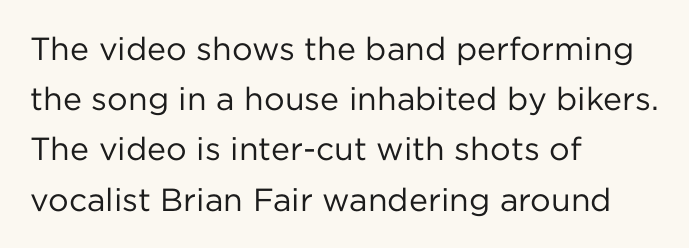
{"serif": "no", "italic": "no", "bold": "no", "weight": "regular", "width": "normal", "stroke_contrast": "low", "x_height": "medium", "monospaced": "no", "underline": "no", "align": "left", "line_spacing": "normal", "line_spacing_ratio": 1.57, "letter_spacing": "normal", "letter_spacing_em": 0.0, "glyph_px": 32}
